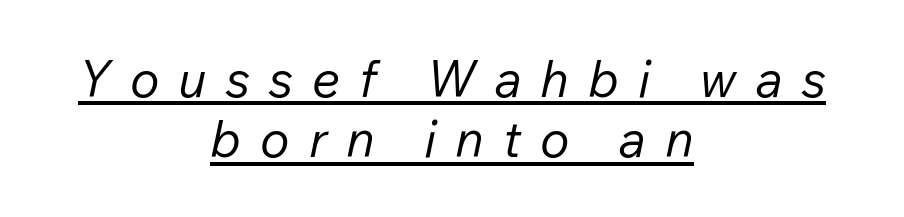
These lines were composed using italics. Layout note: lines centered. Honestly, the letter spacing is so wide it's the main thing you notice. Proportional: the letters do not fall into vertical columns.
